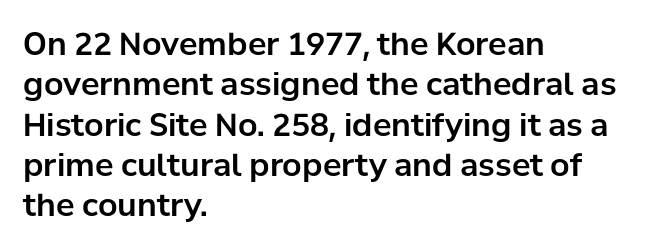
The image shows 31 px sans-serif type, upright; set left-aligned, normal line spacing (1.3x), normal letter spacing, not underlined; low stroke contrast and a medium x-height.
